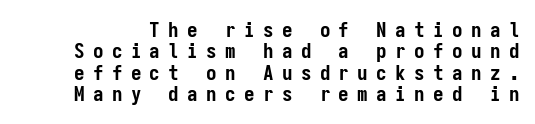
{"italic": "no", "bold": "yes", "underline": "no", "line_spacing": "tight", "line_spacing_ratio": 1.02, "letter_spacing": "wide", "letter_spacing_em": 0.4, "glyph_px": 21}
